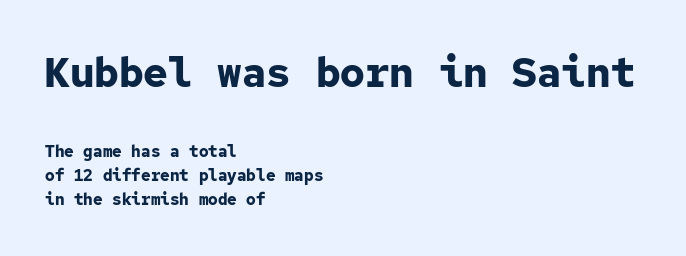
The image shows 41 px bold sans-serif type, upright, monospaced; set left-aligned, normal line spacing (1.51x), normal letter spacing, not underlined; the first (top) block is 2.56x larger; low stroke contrast and a medium x-height.
